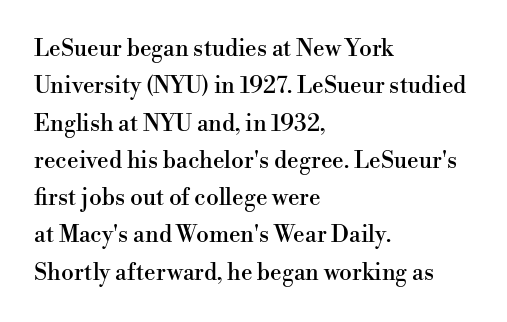
{"italic": "no", "underline": "no", "align": "left", "line_spacing": "normal", "line_spacing_ratio": 1.62, "letter_spacing": "normal", "letter_spacing_em": 0.0, "glyph_px": 23}
